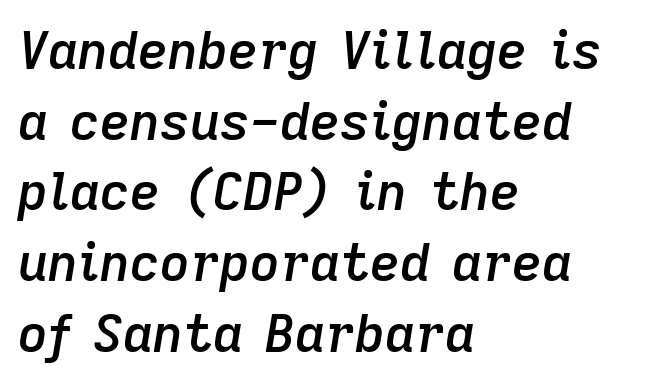
Q: Is the text bold? A: Semi-bold.
Q: Is the text italic (slanted)? A: Yes, it leans right by about 9 degrees.
Q: Is the text underlined? A: No.
Q: How is the paragraph aligned? A: Left-aligned.
Q: Is the spacing between letters normal or unusually wide? A: Normal.
Q: Is the spacing between lines tight, normal or loose? A: Normal.
Q: Width (condensed, normal, or wide)? A: Normal.
Q: Stroke contrast? A: Low.
Q: x-height? A: Medium.
Q: Monospaced? A: No.
